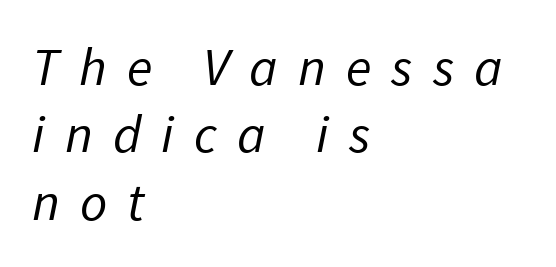
{"serif": "no", "bold": "no", "weight": "regular", "width": "normal", "stroke_contrast": "low", "x_height": "medium", "monospaced": "no", "underline": "no", "align": "left", "line_spacing": "normal", "line_spacing_ratio": 1.27, "letter_spacing": "wide", "letter_spacing_em": 0.38, "glyph_px": 53}
